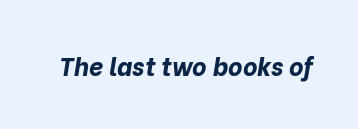
The image shows 25 px bold type, italic (leaning right); set normal letter spacing, not underlined.
